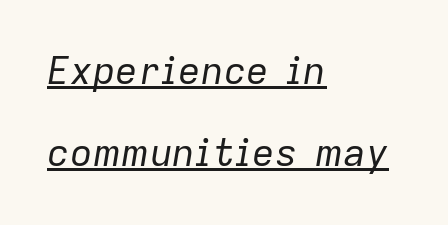
Q: Is the text bold? A: No.
Q: Is the text italic (slanted)? A: Yes, it leans right by about 9 degrees.
Q: Is the text underlined? A: Yes.
Q: How is the paragraph aligned? A: Left-aligned.
Q: Is the spacing between letters normal or unusually wide? A: Normal.
Q: Is the spacing between lines tight, normal or loose? A: Loose.
Q: Width (condensed, normal, or wide)? A: Normal.
Q: Stroke contrast? A: Low.
Q: x-height? A: Medium.
Q: Monospaced? A: No.
